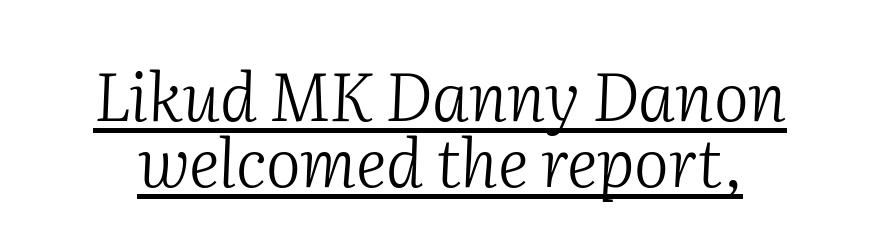
The image shows 66 px light serif type, italic (leaning right); set tight line spacing (1.0x), normal letter spacing, underlined; medium stroke contrast and a medium x-height.
